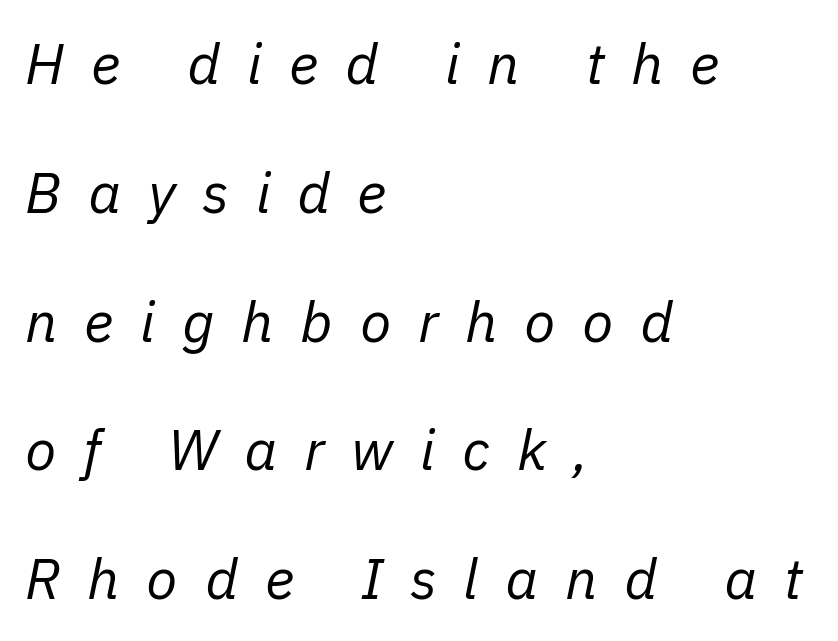
The image shows 57 px regular-weight type, italic (leaning right); set left-aligned, loose line spacing (2.26x), unusually wide letter spacing (+0.47 em), not underlined; low stroke contrast and a medium x-height.
